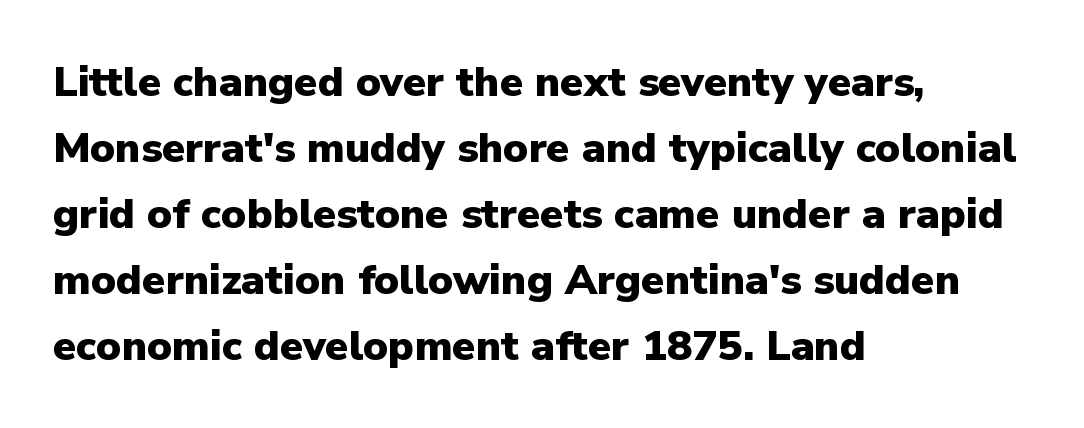
The sample has been set heavy, in full bold. The lettering stays uniformly vertical, giving the passage a roman look. Nope, no serifs anywhere on these letters. You could call the tracking neutral — neither tight nor loose. Each line starts at the same left margin while the right side varies. Is this a fixed-width face? No — the glyphs have proportional, varying widths.
